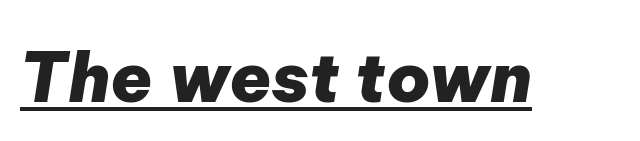
The image shows 68 px heavy type, italic (leaning right); set normal letter spacing, underlined; low stroke contrast and a medium x-height.
